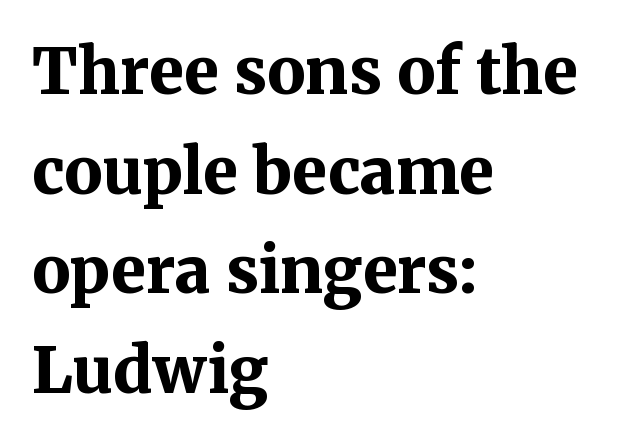
The image shows 63 px bold serif type, upright; set left-aligned, normal line spacing (1.58x), normal letter spacing, not underlined; medium stroke contrast and a medium x-height.
